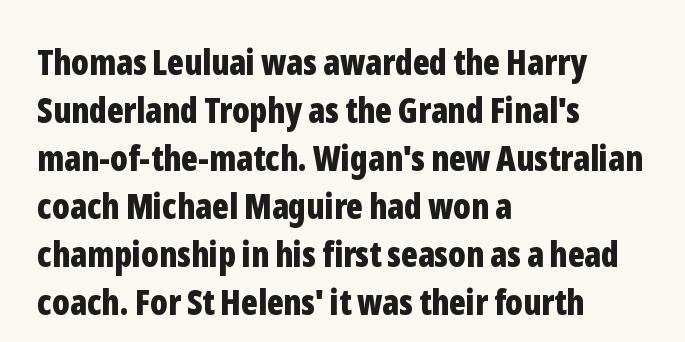
Q: Is the text bold? A: Yes.
Q: Is the text italic (slanted)? A: No, it is upright.
Q: Is the typeface a serif or a sans-serif typeface? A: Sans-serif.
Q: Is the text underlined? A: No.
Q: How is the paragraph aligned? A: Left-aligned.
Q: Is the spacing between letters normal or unusually wide? A: Normal.
Q: Is the spacing between lines tight, normal or loose? A: Normal.
Q: Width (condensed, normal, or wide)? A: Condensed.
Q: Stroke contrast? A: Low.
Q: x-height? A: Medium.
Q: Monospaced? A: No.
